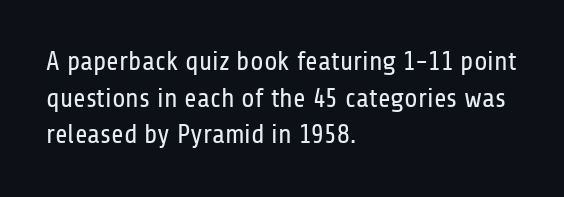
Reading down the block, your eye returns to a fixed left position each line. Do the letters lean? They stand straight. The strip under each line holds only bare page. Bold? No — there's no thickening of the strokes. Line spacing here is normal. Glyph-to-glyph distance matches everyday printed text.
